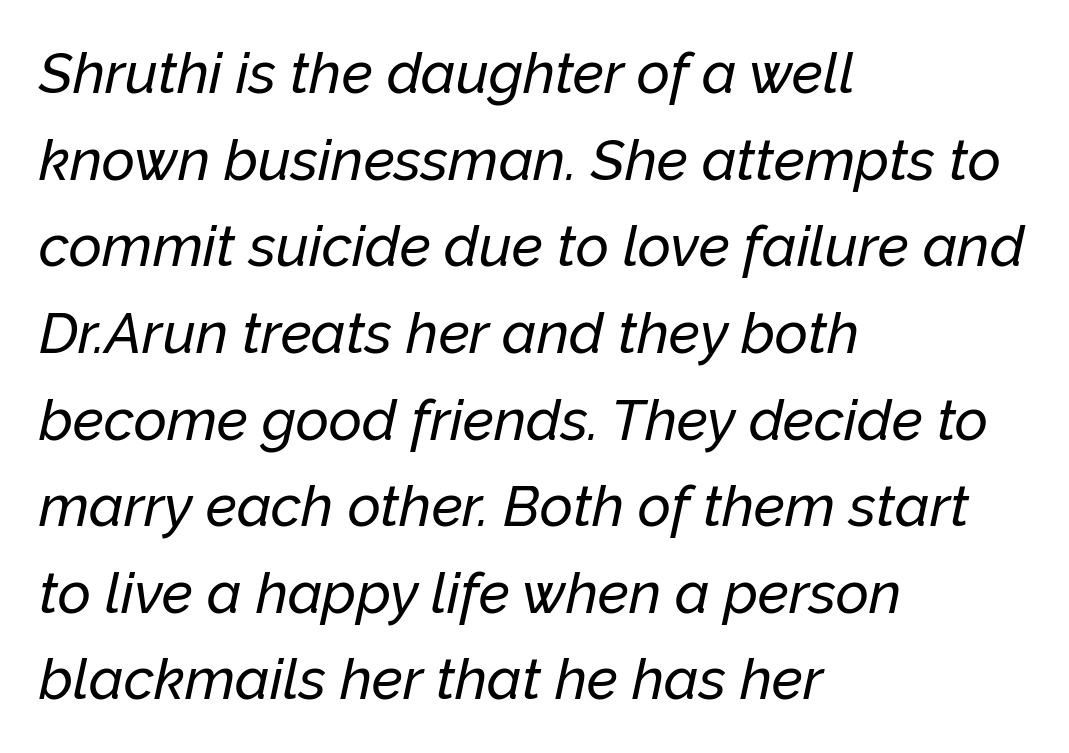
Q: Is the text italic (slanted)? A: Yes, it leans right by about 12 degrees.
Q: Is the text underlined? A: No.
Q: How is the paragraph aligned? A: Left-aligned.
Q: Is the spacing between letters normal or unusually wide? A: Normal.
Q: Is the spacing between lines tight, normal or loose? A: Normal.
Q: Width (condensed, normal, or wide)? A: Normal.
Q: Stroke contrast? A: Low.
Q: x-height? A: Medium.
Q: Monospaced? A: No.
